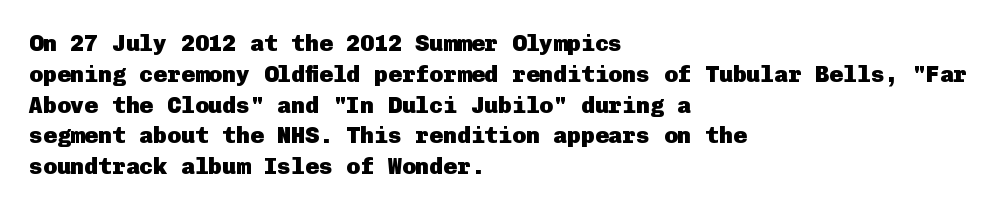
{"italic": "no", "bold": "yes", "underline": "no", "align": "left", "line_spacing": "normal", "line_spacing_ratio": 1.34, "letter_spacing": "normal", "letter_spacing_em": 0.0, "glyph_px": 23}
